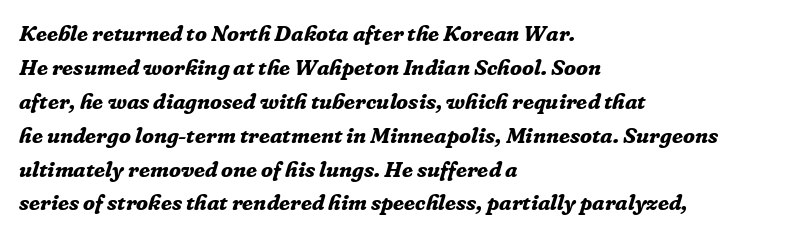
The image shows 22 px bold type, italic (leaning right); set left-aligned, normal line spacing (1.54x), normal letter spacing, not underlined.
